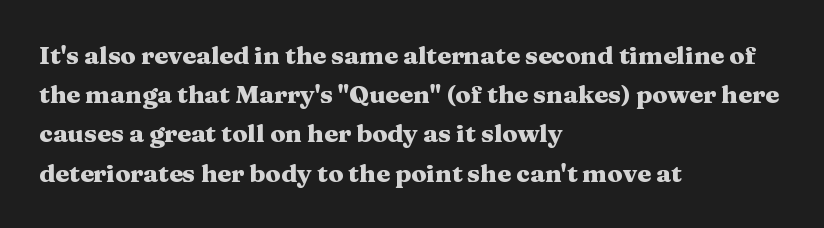
Q: Is the text bold? A: Yes.
Q: Is the text italic (slanted)? A: No, it is upright.
Q: Is the text underlined? A: No.
Q: How is the paragraph aligned? A: Left-aligned.
Q: Is the spacing between letters normal or unusually wide? A: Normal.
Q: Is the spacing between lines tight, normal or loose? A: Normal.
